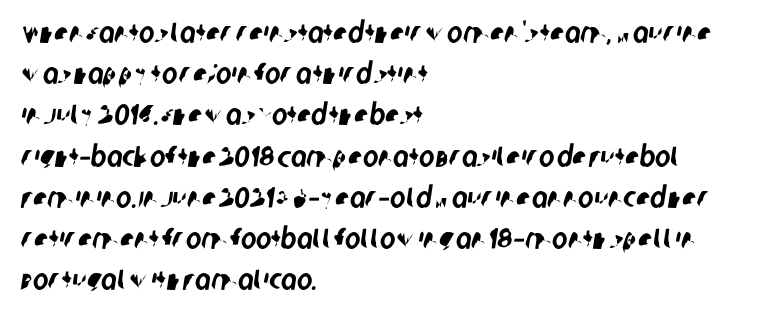
The image shows 29 px condensed sans-serif type; set left-aligned, normal line spacing (1.42x), normal letter spacing, not underlined; low stroke contrast and a large x-height.
